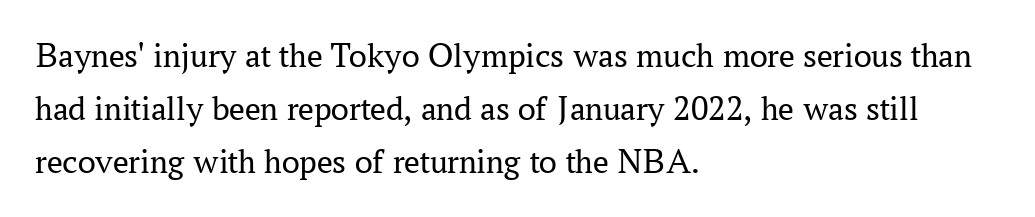
Is there much room between lines? A standard amount, neither cramped nor airy. The weight tops out at a normal text grade. It's the straight-up-and-down kind of type. This sample has the flowing, uneven cadence of proportional lettering. Which margin do the lines hug? The left one — the right edge is uneven. Each row of text sits above clean, open space.
